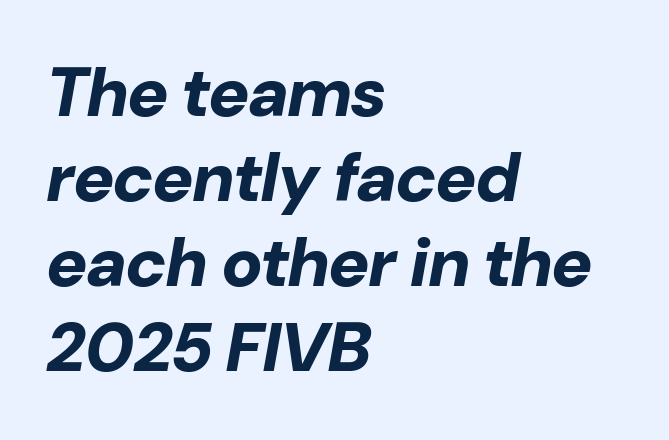
The image shows 69 px bold type, italic (leaning right); set left-aligned, line spacing 1.23x, normal letter spacing, not underlined; low stroke contrast and a medium x-height.
